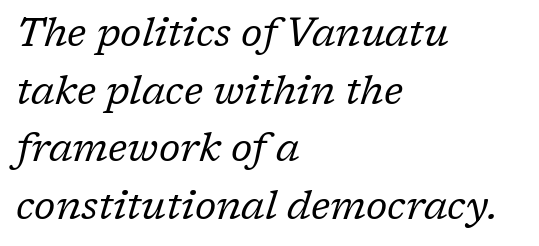
The image shows 40 px regular-weight serif type, italic (leaning right); set left-aligned, normal line spacing (1.44x), normal letter spacing, not underlined; low stroke contrast and a medium x-height.
